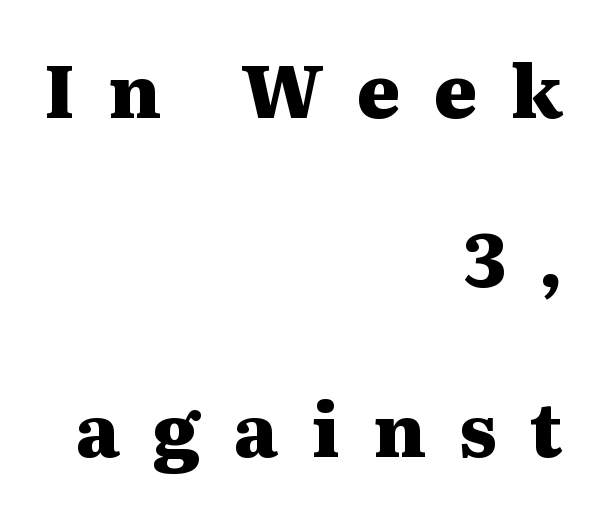
The image shows 74 px heavy, wide serif type, upright; set right-aligned, loose line spacing (2.29x), unusually wide letter spacing (+0.45 em), not underlined; medium stroke contrast and a medium x-height.
